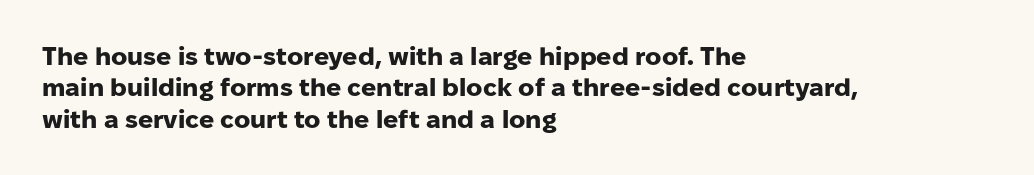
The image shows 25 px bold type, upright; set left-aligned, normal line spacing (1.26x), normal letter spacing, not underlined.
